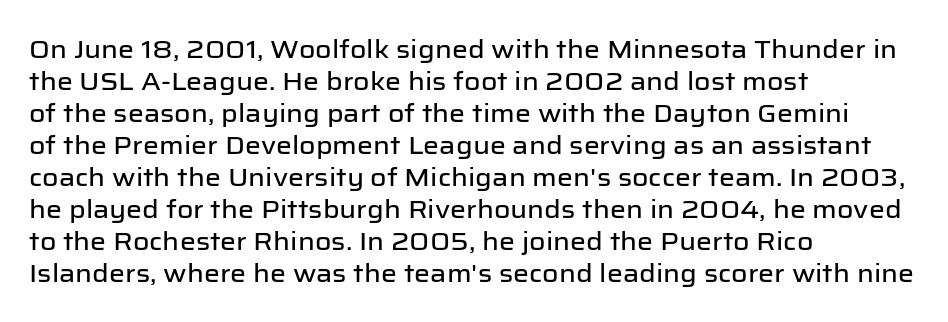
{"italic": "no", "underline": "no", "align": "left", "line_spacing": "normal", "line_spacing_ratio": 1.28, "letter_spacing": "normal", "letter_spacing_em": 0.0, "glyph_px": 25}
